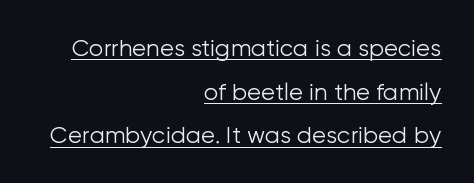
The image shows 23 px text type, upright; set right-aligned, loose line spacing (1.9x), normal letter spacing, underlined.
